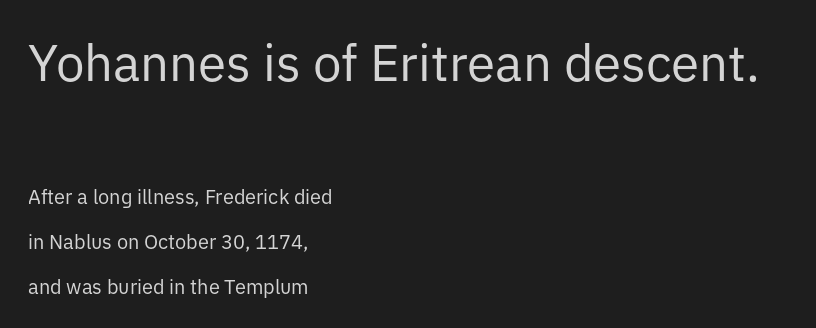
The image shows 51 px regular-weight sans-serif type, upright; set left-aligned, loose line spacing (2.24x), normal letter spacing, not underlined; the first (top) block is 2.55x larger; low stroke contrast and a medium x-height.
